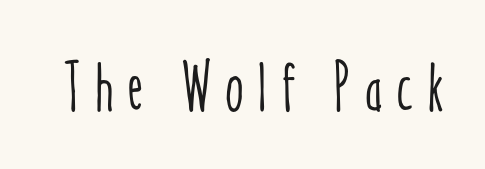
Do the letters lean? They stand straight. The strip under each line holds only bare page. You could only call the tracking loose — the letters float apart. This sample has the flowing, uneven cadence of proportional lettering.
